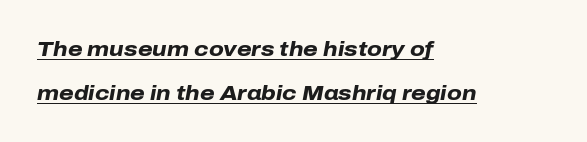
{"italic": "yes", "lean": "right", "slant_degrees": 10, "bold": "yes", "underline": "yes", "align": "left", "line_spacing": "loose", "line_spacing_ratio": 2.08, "letter_spacing": "normal", "letter_spacing_em": 0.0, "glyph_px": 21}
